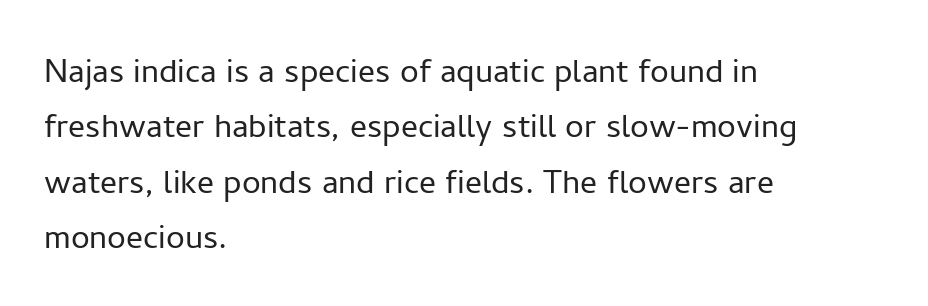
The image shows 42 px light sans-serif type, upright; set left-aligned, normal line spacing (1.32x), normal letter spacing, not underlined; low stroke contrast and a medium x-height.
